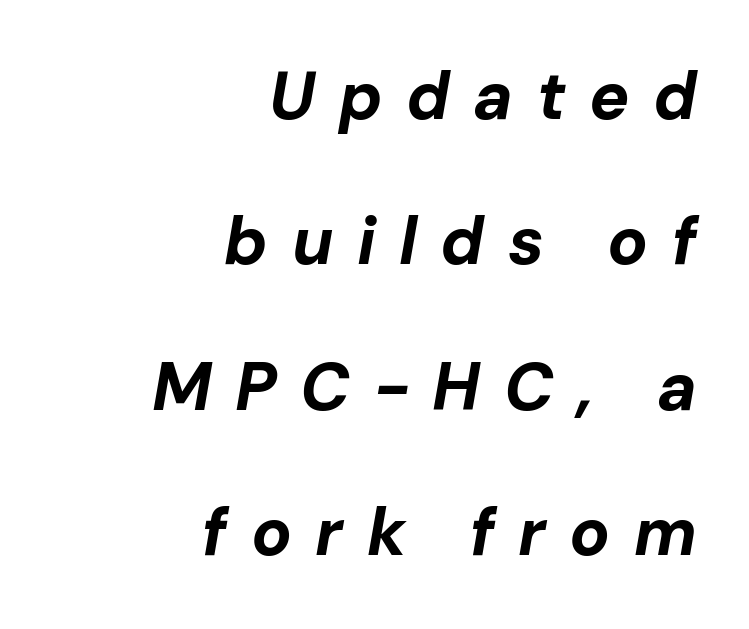
The image shows 67 px bold type, italic (leaning right); set right-aligned, loose line spacing (2.17x), unusually wide letter spacing (+0.35 em), not underlined; low stroke contrast and a medium x-height.
